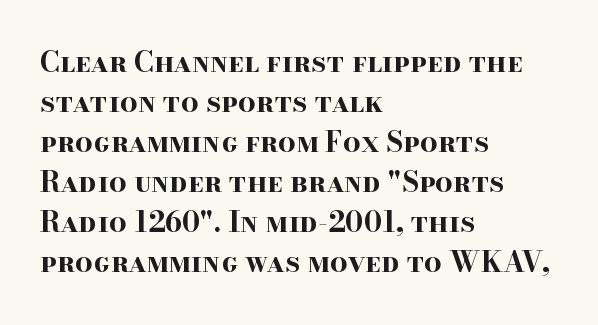
Q: Is the text bold? A: Yes.
Q: Is the text italic (slanted)? A: No, it is upright.
Q: Is the typeface a serif or a sans-serif typeface? A: Serif.
Q: Is the text underlined? A: No.
Q: How is the paragraph aligned? A: Left-aligned.
Q: Is the spacing between letters normal or unusually wide? A: Normal.
Q: Is the spacing between lines tight, normal or loose? A: Normal.
Q: Width (condensed, normal, or wide)? A: Wide.
Q: Stroke contrast? A: High.
Q: x-height? A: Small.
Q: Monospaced? A: No.
